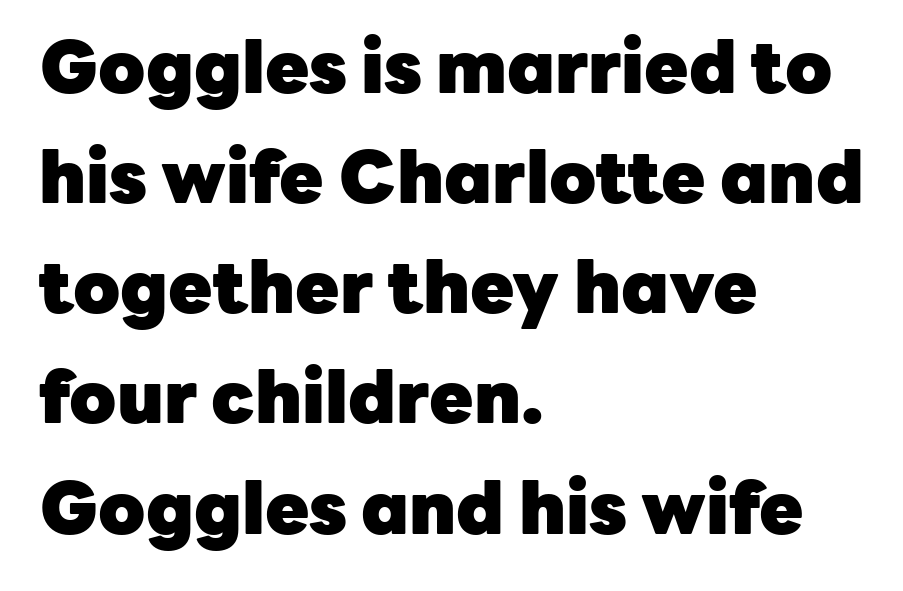
The image shows 72 px heavy sans-serif type, upright; set left-aligned, normal line spacing (1.53x), normal letter spacing, not underlined; low stroke contrast and a medium x-height.
